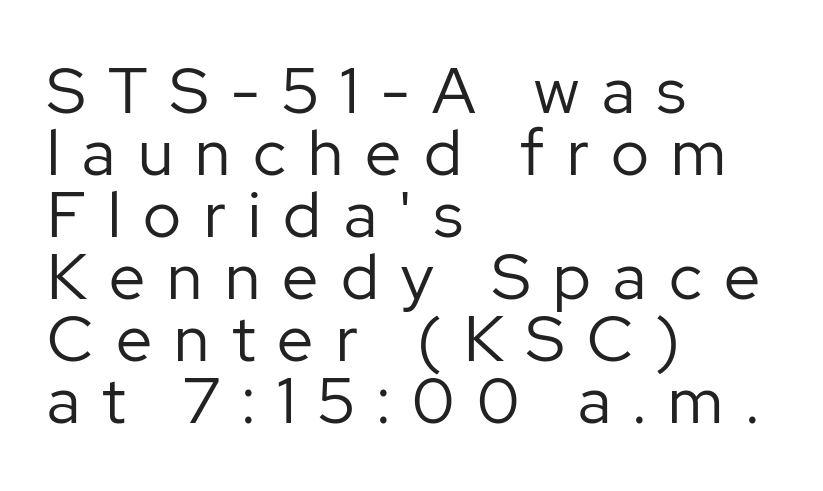
The image shows 64 px regular-weight sans-serif type, upright; set left-aligned, tight line spacing (0.97x), unusually wide letter spacing (+0.35 em), not underlined; low stroke contrast and a medium x-height.
